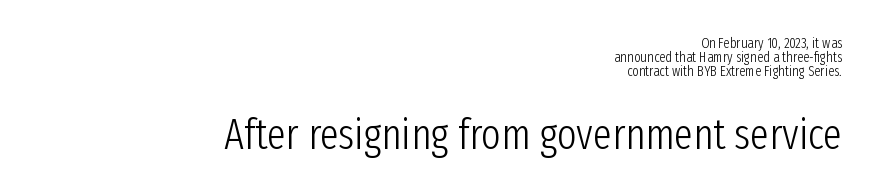
{"serif": "no", "italic": "no", "bold": "no", "weight": "light", "width": "condensed", "stroke_contrast": "low", "x_height": "medium", "monospaced": "no", "underline": "no", "align": "right", "line_spacing": "tight", "line_spacing_ratio": 0.99, "letter_spacing": "normal", "letter_spacing_em": 0.0, "larger_block": "second", "size_ratio": 3.0, "glyph_px": 42}
